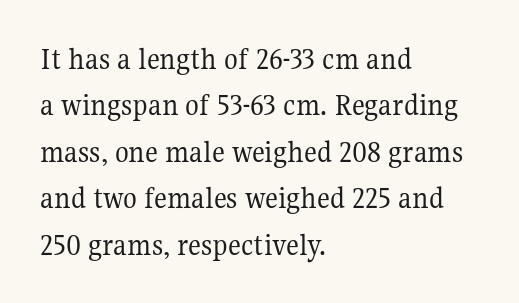
The image shows 32 px regular-weight serif type, upright; set left-aligned, normal line spacing (1.45x), normal letter spacing, not underlined; medium stroke contrast and a medium x-height.
